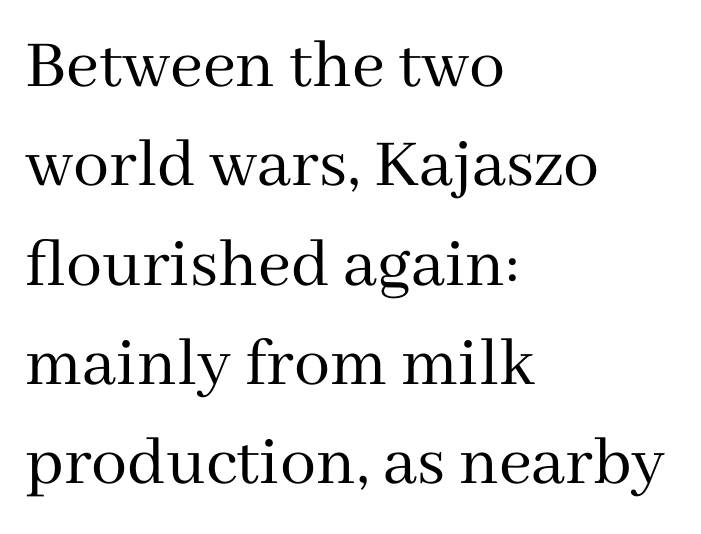
A classic flush-left, rag-right setting is used for this passage. Spacing between characters is what you'd get straight out of the box. The typesetting does not lean heavy: it is not bold. Type style note: has serifs. Tall strokes in this sample are plumb rather than angled. Has an underline been added? It has not.
